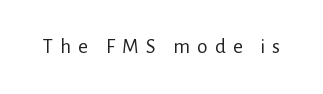
{"italic": "no", "bold": "no", "underline": "no", "letter_spacing": "wide", "letter_spacing_em": 0.34, "glyph_px": 21}
